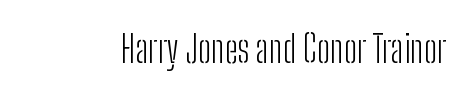
Q: Is the text bold? A: No.
Q: Is the text italic (slanted)? A: No, it is upright.
Q: Is the typeface a serif or a sans-serif typeface? A: Sans-serif.
Q: Is the text underlined? A: No.
Q: Is the spacing between letters normal or unusually wide? A: Normal.
Q: Width (condensed, normal, or wide)? A: Condensed.
Q: Stroke contrast? A: Low.
Q: x-height? A: Medium.
Q: Monospaced? A: No.
